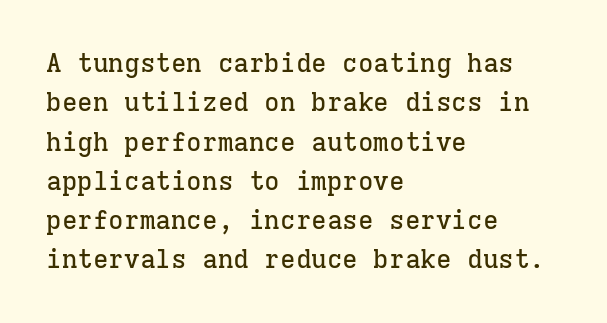
Q: Is the text italic (slanted)? A: No, it is upright.
Q: Is the text underlined? A: No.
Q: How is the paragraph aligned? A: Left-aligned.
Q: Is the spacing between letters normal or unusually wide? A: Normal.
Q: Is the spacing between lines tight, normal or loose? A: Normal.
